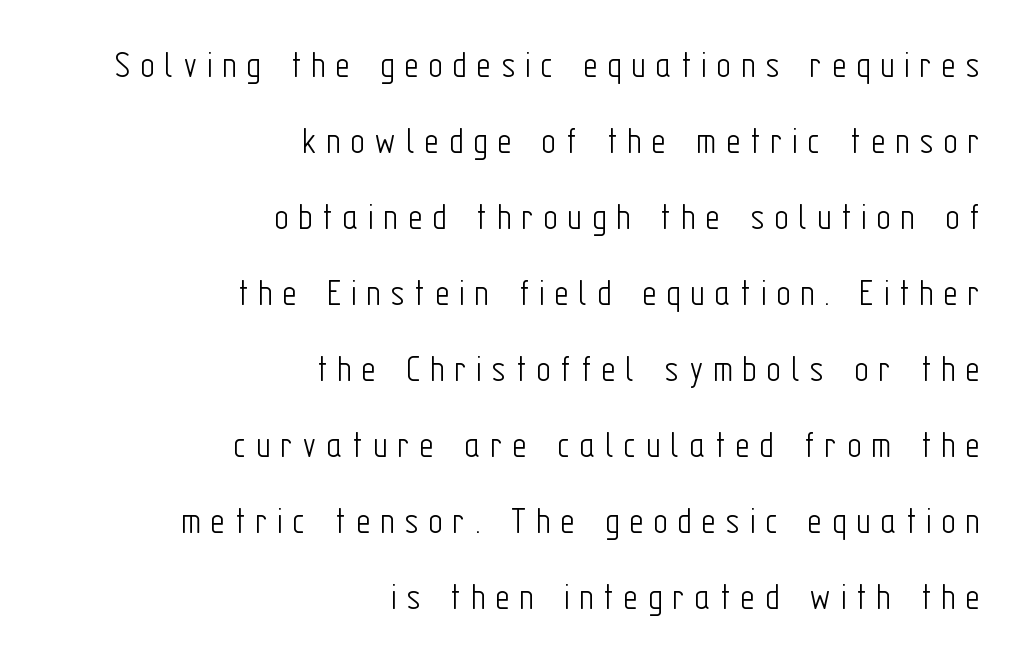
Italic? Not at all — the glyphs are vertical. Grotesque or geometric, the face here clearly has no serifs. One glance says open: line gaps are wider than usual. Is the type heavy? It reads as light-to-regular instead. Reading down the block, your eye finds every line finishing at a fixed right position. Character widths vary here, with narrow letters taking less room than wide ones.
